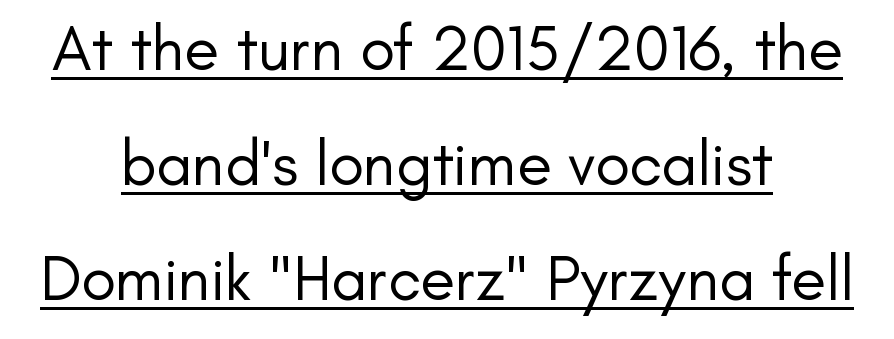
Q: Is the text bold? A: No.
Q: Is the text italic (slanted)? A: No, it is upright.
Q: Is the typeface a serif or a sans-serif typeface? A: Sans-serif.
Q: Is the text underlined? A: Yes.
Q: How is the paragraph aligned? A: Centered.
Q: Is the spacing between letters normal or unusually wide? A: Normal.
Q: Width (condensed, normal, or wide)? A: Normal.
Q: Stroke contrast? A: Low.
Q: x-height? A: Small.
Q: Monospaced? A: No.
